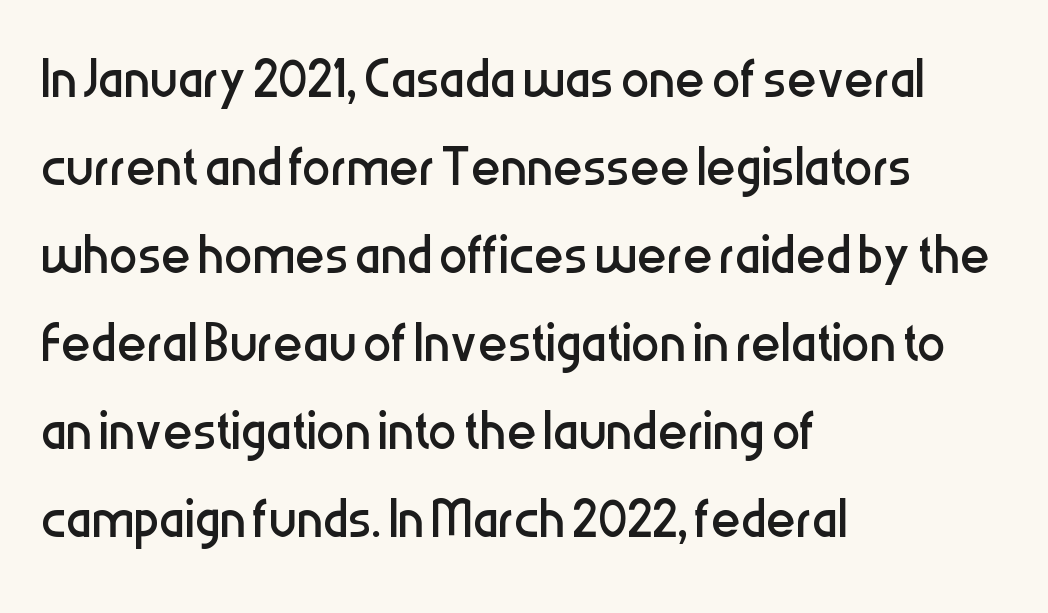
Which margin do the lines hug? The left one — the right edge is uneven. Character widths vary here, with narrow letters taking less room than wide ones. Every character sits straight up, as roman type does. In terms of letterspacing, this is plain default setting. Each stroke keeps to a modest, everyday thickness or less.
